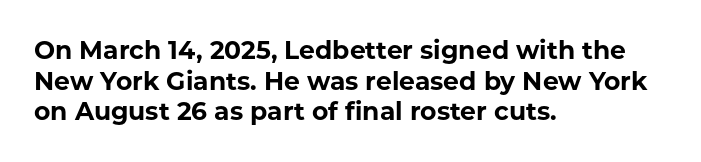
Q: Is the text bold? A: Yes.
Q: Is the text italic (slanted)? A: No, it is upright.
Q: Is the text underlined? A: No.
Q: How is the paragraph aligned? A: Left-aligned.
Q: Is the spacing between letters normal or unusually wide? A: Normal.
